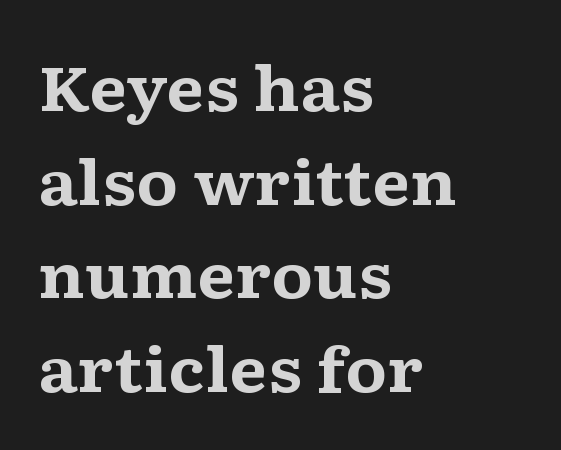
Q: Is the text bold? A: Yes.
Q: Is the text italic (slanted)? A: No, it is upright.
Q: Is the typeface a serif or a sans-serif typeface? A: Serif.
Q: Is the text underlined? A: No.
Q: How is the paragraph aligned? A: Left-aligned.
Q: Is the spacing between letters normal or unusually wide? A: Normal.
Q: Is the spacing between lines tight, normal or loose? A: Normal.
Q: Width (condensed, normal, or wide)? A: Wide.
Q: Stroke contrast? A: Medium.
Q: x-height? A: Medium.
Q: Monospaced? A: No.
